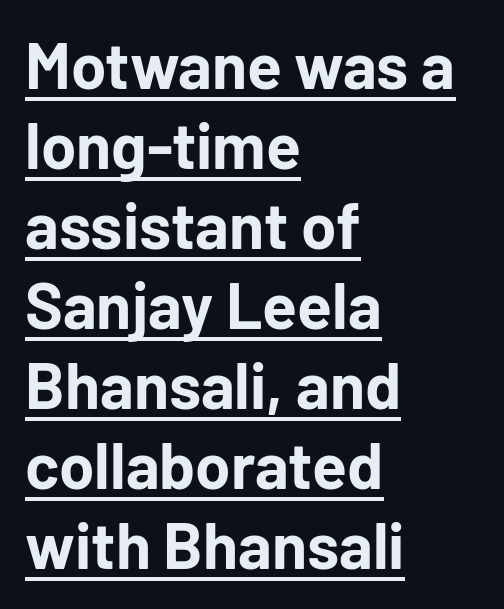
Q: Is the text bold? A: Yes.
Q: Is the text italic (slanted)? A: No, it is upright.
Q: Is the typeface a serif or a sans-serif typeface? A: Sans-serif.
Q: Is the text underlined? A: Yes.
Q: How is the paragraph aligned? A: Left-aligned.
Q: Is the spacing between letters normal or unusually wide? A: Normal.
Q: Is the spacing between lines tight, normal or loose? A: Normal.
Q: Width (condensed, normal, or wide)? A: Normal.
Q: Stroke contrast? A: Low.
Q: x-height? A: Medium.
Q: Monospaced? A: No.
